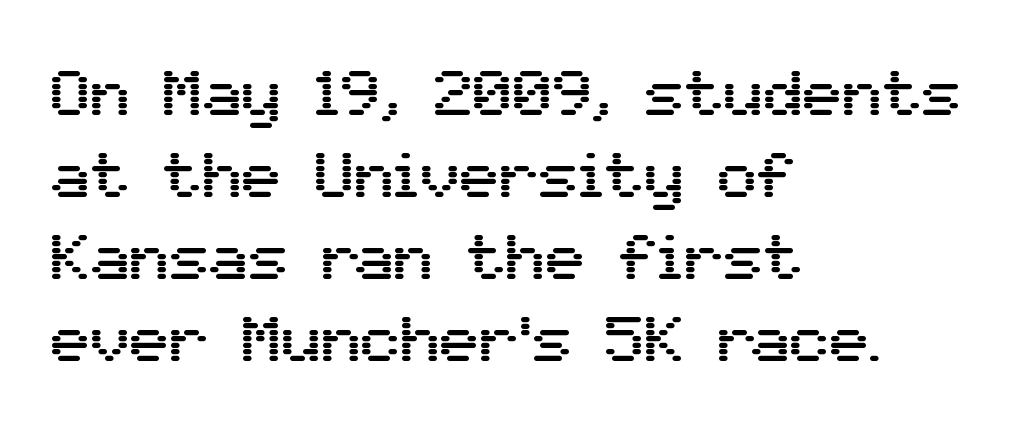
{"serif": "no", "italic": "no", "width": "normal", "stroke_contrast": "medium", "x_height": "medium", "monospaced": "no", "underline": "no", "align": "left", "line_spacing_ratio": 1.24, "letter_spacing": "normal", "letter_spacing_em": 0.0, "glyph_px": 66}
